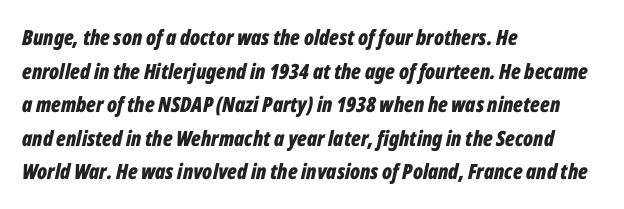
Lines of text with bare space underneath. If you drew a line through each stem, it would be angled. The lines sit at an ordinary, default distance from one another. These lines stack with their left ends in a neat column. I'd describe the lettering as bold — thick and assertive. What stands out about the letter spacing? Nothing — it is the standard amount.
